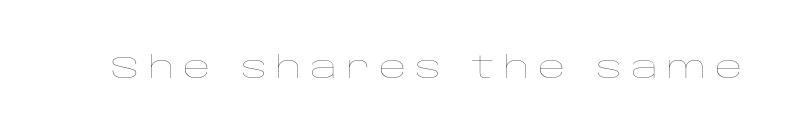
The image shows 30 px thin, wide type, upright; set unusually wide letter spacing (+0.29 em), not underlined; low stroke contrast and a large x-height.
